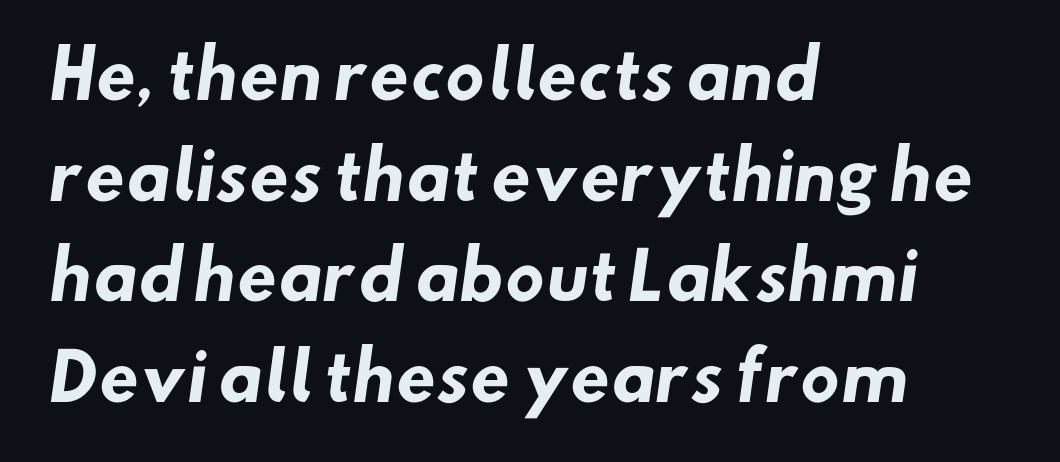
The image shows 65 px heavy sans-serif type; set left-aligned, normal line spacing (1.55x), normal letter spacing, not underlined; low stroke contrast and a small x-height.
